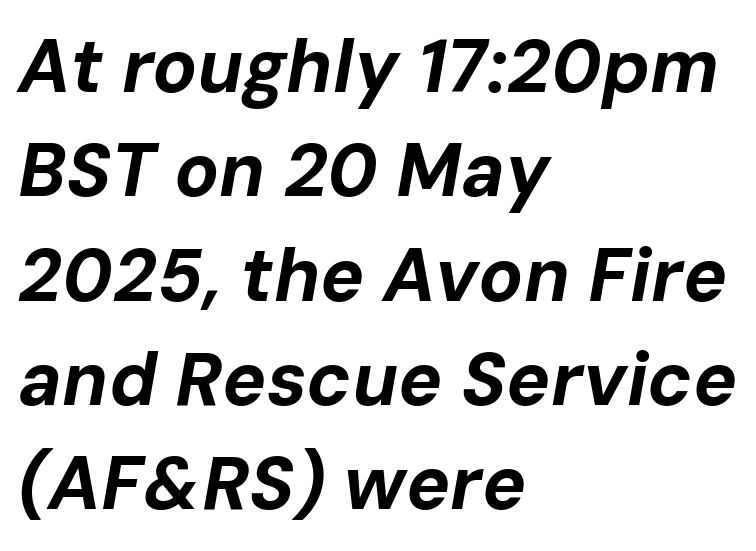
The setting favours the left margin, as ordinary paragraphs usually do. Here the glyphs are tracked normally, forming tight word shapes. The font's italic variant was chosen for this text. What weight is shown? A full bold with thick strokes.
